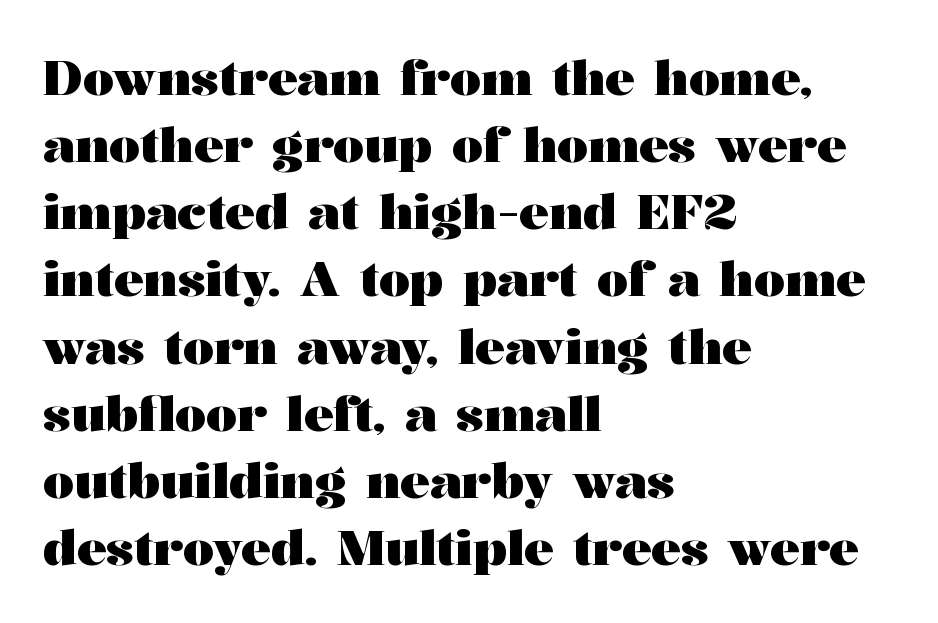
Plain, unruled lines of type. The passage shown is typeset with a serif family. Default kerning and tracking; the words read as compact shapes. Quick note: not italic, upright. Is there much room between lines? A standard amount, neither cramped nor airy.
